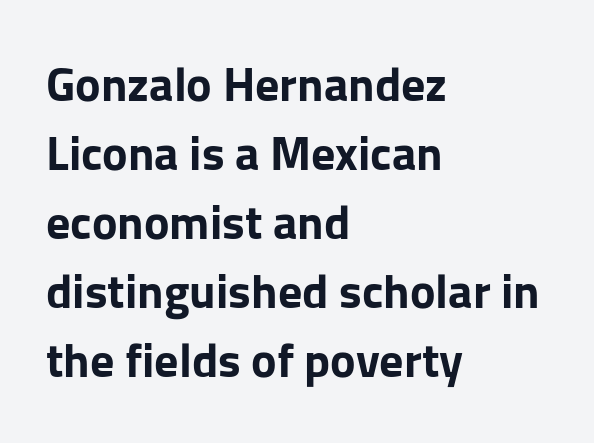
These lines were composed using upright roman letters. The rendering uses a moderate line-height, typical for paragraphs. The paragraph has a hard left edge and a soft right edge. Is the letter spacing exaggerated? No — it looks like the ordinary default. The sample has been set heavy, in full bold. Plain, unruled lines of type.
